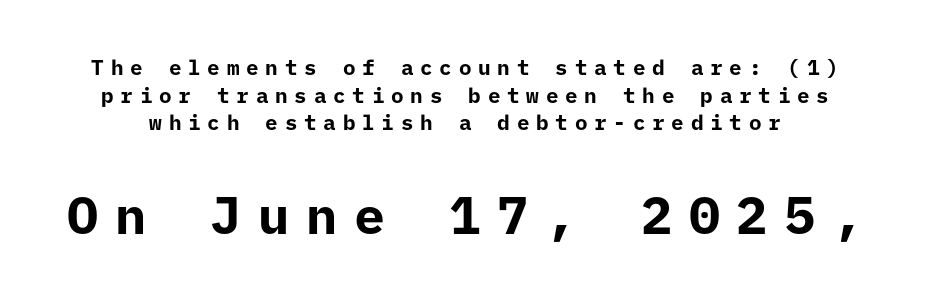
{"serif": "no", "italic": "no", "bold": "yes", "weight": "bold", "width": "normal", "stroke_contrast": "low", "x_height": "medium", "underline": "no", "line_spacing": "normal", "line_spacing_ratio": 1.31, "letter_spacing": "wide", "letter_spacing_em": 0.32, "larger_block": "second", "size_ratio": 2.48, "glyph_px": 52}
